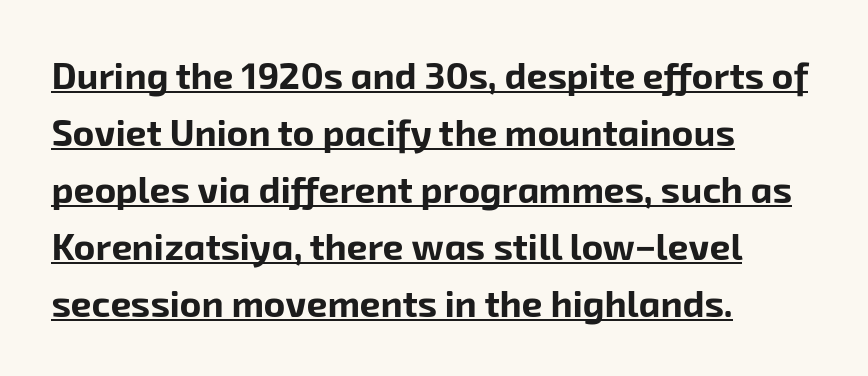
The strokes are fattened all the way to bold. Spacing verdict: proportional, widths tailored to each character. Baseline-to-baseline distance is the conventional proportion of letter height. The text was rendered using a sans face with plain stroke endings. In terms of letterspacing, this is plain default setting.
